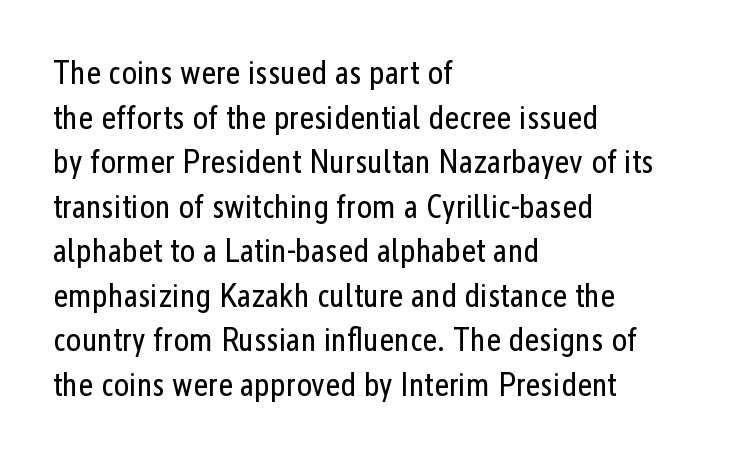
{"serif": "no", "italic": "no", "bold": "no", "weight": "regular", "width": "condensed", "stroke_contrast": "low", "x_height": "medium", "monospaced": "no", "underline": "no", "align": "left", "line_spacing": "normal", "line_spacing_ratio": 1.35, "letter_spacing": "normal", "letter_spacing_em": 0.0, "glyph_px": 33}
